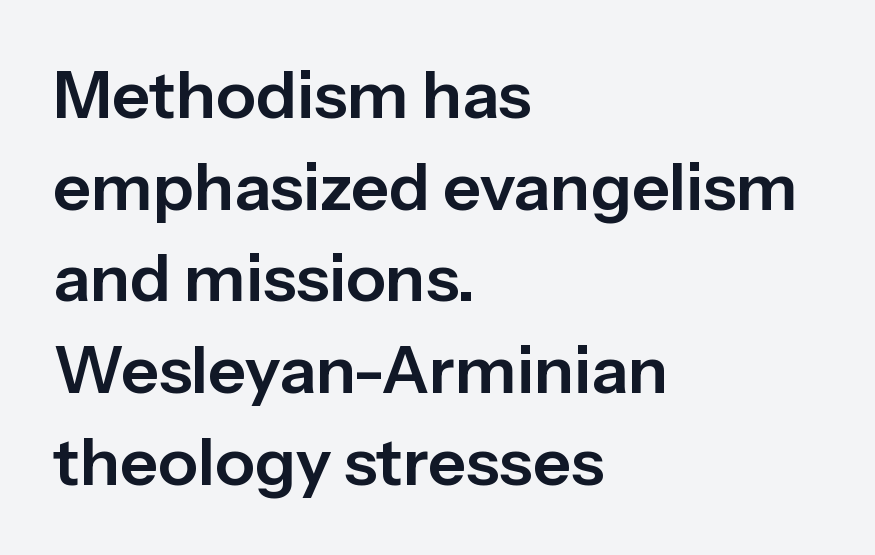
{"serif": "no", "italic": "no", "width": "normal", "stroke_contrast": "low", "x_height": "medium", "monospaced": "no", "underline": "no", "align": "left", "line_spacing": "normal", "line_spacing_ratio": 1.39, "letter_spacing": "normal", "letter_spacing_em": 0.0, "glyph_px": 66}
